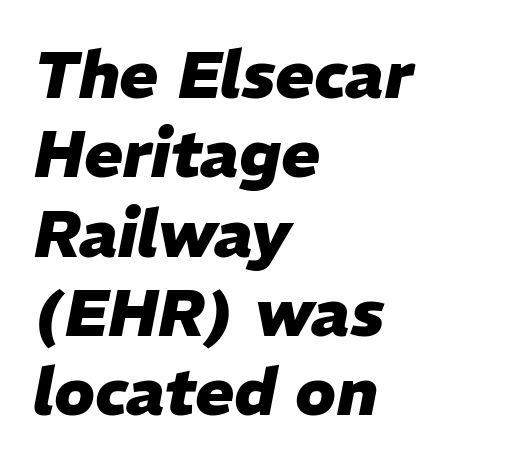
Underline: absent. Characters follow at the spacing the type designer built in. Line starts are locked; line ends wander. Heavy-handed strokes throughout: this text is bold. Characters are canted at an angle relative to the baseline's perpendicular. Varying glyph widths throughout — classic text-font behaviour.
